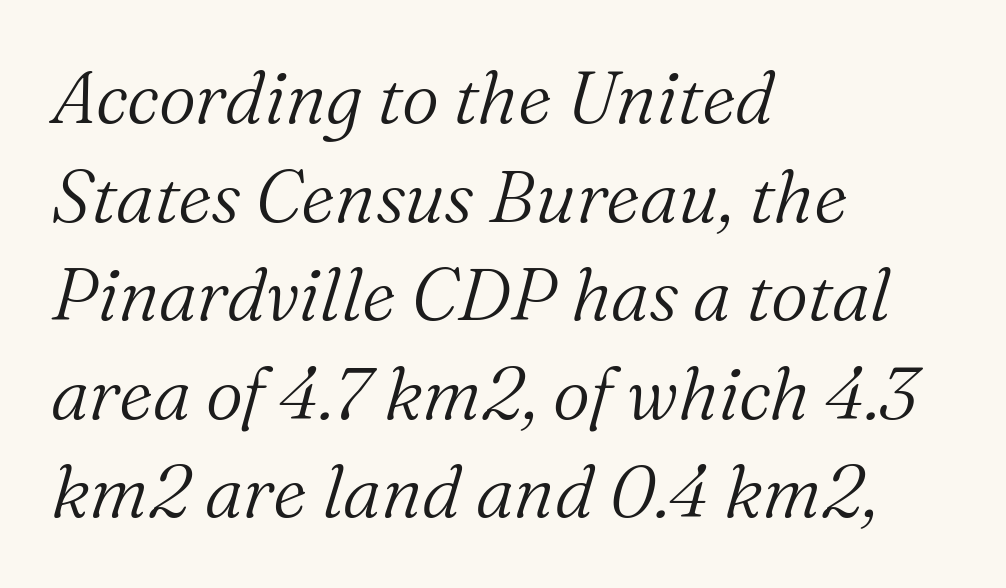
{"serif": "yes", "italic": "yes", "lean": "right", "slant_degrees": 16, "bold": "no", "weight": "light", "width": "normal", "stroke_contrast": "medium", "x_height": "medium", "monospaced": "no", "underline": "no", "align": "left", "line_spacing": "normal", "line_spacing_ratio": 1.35, "letter_spacing": "normal", "letter_spacing_em": 0.0, "glyph_px": 73}
